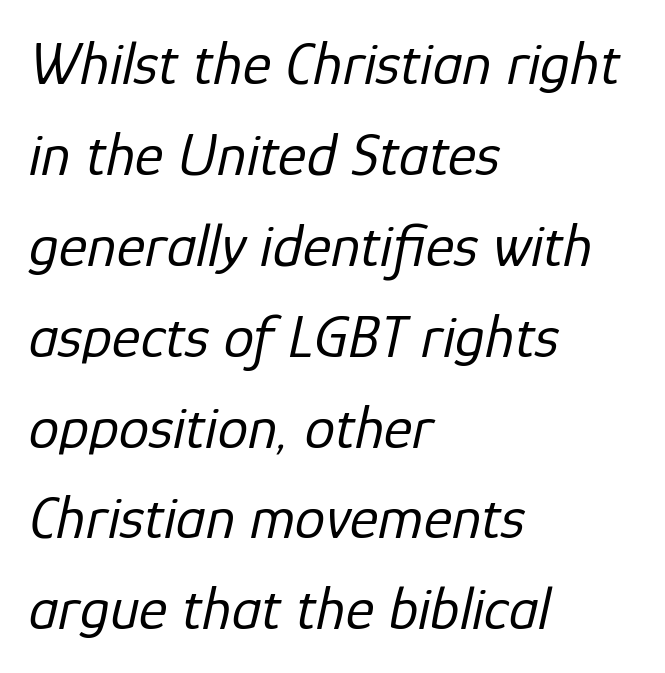
Each new line begins a customary step beneath the previous one. Compared with typical body copy, the letter spacing here is the same. In CSS terms this would be text-align: left. Do the characters align in a grid? No, the font is proportional. Is the type slanted? Yes — the strokes lean at a clear angle.
